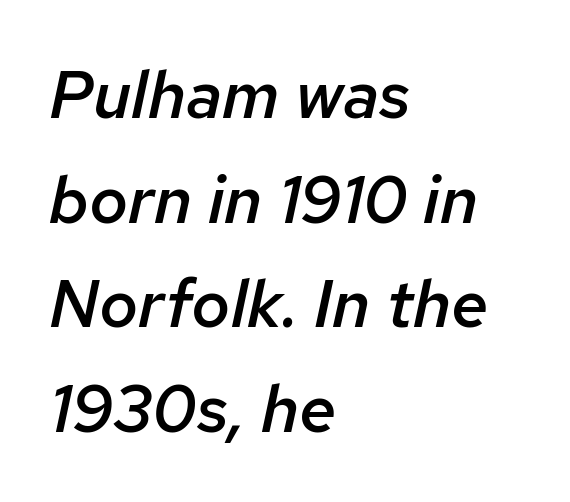
Q: Is the text bold? A: Semi-bold.
Q: Is the text italic (slanted)? A: Yes, it leans right by about 12 degrees.
Q: Is the text underlined? A: No.
Q: How is the paragraph aligned? A: Left-aligned.
Q: Is the spacing between letters normal or unusually wide? A: Normal.
Q: Is the spacing between lines tight, normal or loose? A: Normal.
Q: Width (condensed, normal, or wide)? A: Normal.
Q: Stroke contrast? A: Low.
Q: x-height? A: Medium.
Q: Monospaced? A: No.
